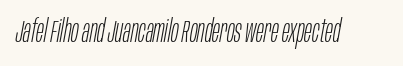
The image shows 32 px light, condensed type, italic (leaning right); set normal letter spacing, not underlined; low stroke contrast and a large x-height.
